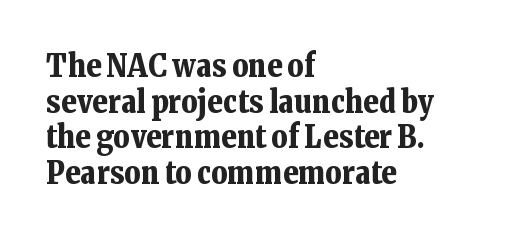
Posture: straight, roman, zero tilt. Its strokes are broad and dark, the hallmark of bold type. Old-style or modern, the face here clearly has serifs. Horizontal bands of white between lines are thin slivers. Do the characters align in a grid? No, the font is proportional. Letter spacing: default.
